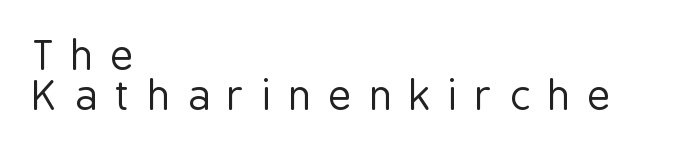
{"serif": "no", "italic": "no", "bold": "no", "weight": "regular", "width": "condensed", "stroke_contrast": "low", "x_height": "medium", "monospaced": "no", "underline": "no", "align": "left", "line_spacing": "tight", "line_spacing_ratio": 1.0, "letter_spacing": "wide", "letter_spacing_em": 0.45, "glyph_px": 40}
